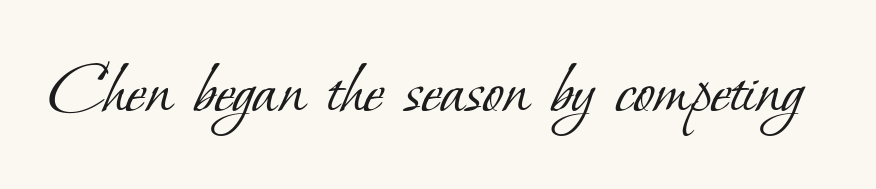
The image shows 77 px light serif type; set normal letter spacing, not underlined; low stroke contrast and a small x-height.
